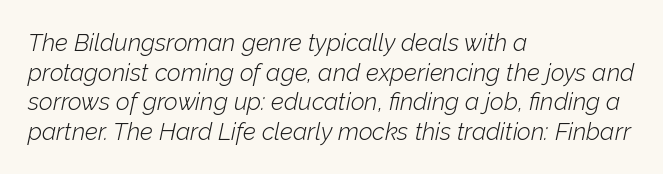
{"italic": "yes", "lean": "right", "slant_degrees": 12, "bold": "no", "underline": "no", "align": "left", "line_spacing_ratio": 1.23, "letter_spacing": "normal", "letter_spacing_em": 0.0, "glyph_px": 24}
